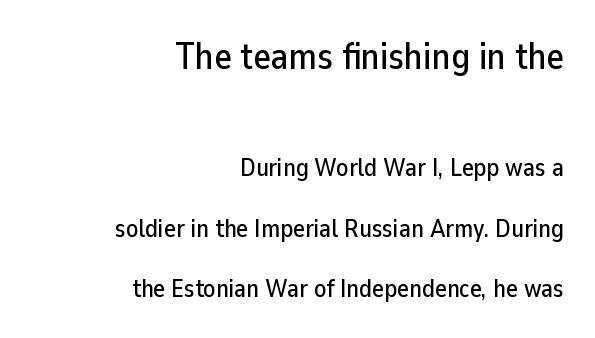
The letters advance in unequal steps, a hallmark of proportional type. Reading top to bottom, the characters get smaller at the block break. Descenders hang freely into open space. The typeface chosen for these lines omits serifs. The typography opts for an upright posture over an oblique one. Does extra space separate the letters? No, they use regular spacing.
